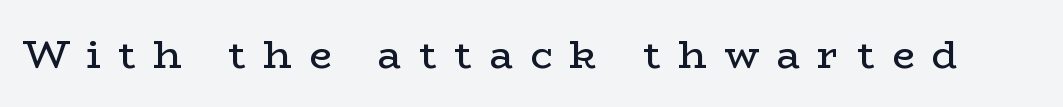
{"serif": "yes", "italic": "no", "bold": "no", "weight": "regular", "width": "wide", "stroke_contrast": "low", "x_height": "medium", "monospaced": "no", "underline": "no", "letter_spacing": "wide", "letter_spacing_em": 0.43, "glyph_px": 40}
